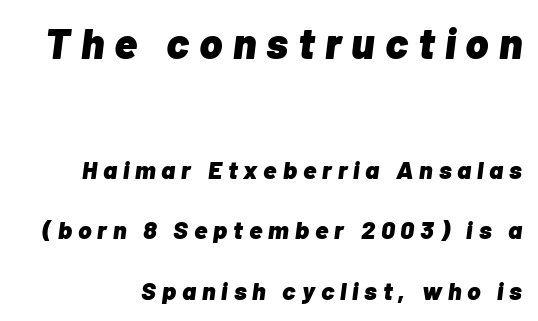
{"italic": "yes", "lean": "right", "slant_degrees": 7, "bold": "yes", "weight": "heavy", "width": "normal", "stroke_contrast": "low", "x_height": "medium", "monospaced": "no", "underline": "no", "line_spacing": "loose", "line_spacing_ratio": 2.41, "letter_spacing": "wide", "letter_spacing_em": 0.24, "larger_block": "first", "size_ratio": 1.72, "glyph_px": 43}
